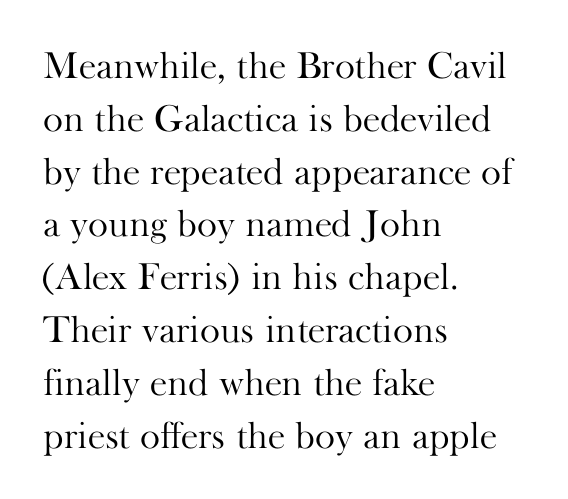
{"serif": "yes", "italic": "no", "bold": "no", "weight": "light", "width": "normal", "stroke_contrast": "high", "x_height": "small", "monospaced": "no", "underline": "no", "align": "left", "line_spacing": "normal", "line_spacing_ratio": 1.39, "letter_spacing": "normal", "letter_spacing_em": 0.0, "glyph_px": 38}
